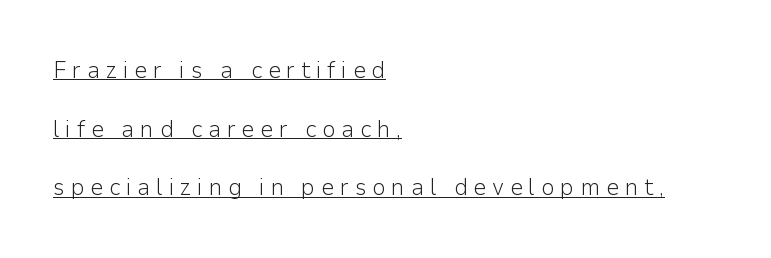
The rendering uses the underline text-decoration. Alignment: flush left. Weight: regular or lighter. The designer dialed line spacing up above the default. Quick note: not italic, upright.
